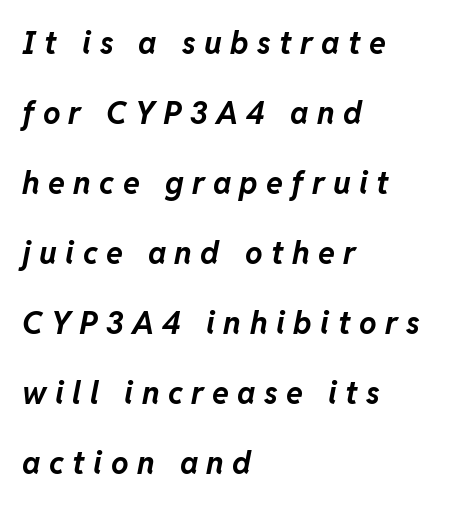
The image shows 31 px bold type, italic (leaning right); set left-aligned, loose line spacing (2.26x), unusually wide letter spacing (+0.27 em), not underlined; low stroke contrast and a medium x-height.
